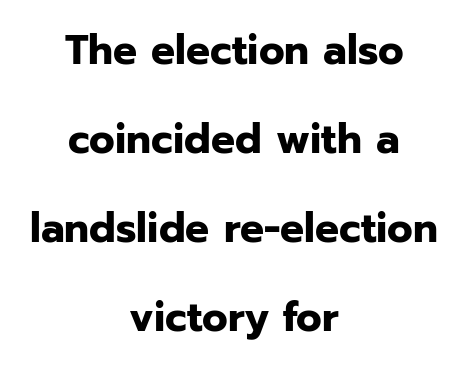
{"serif": "no", "italic": "no", "bold": "yes", "weight": "bold", "width": "normal", "stroke_contrast": "low", "x_height": "medium", "monospaced": "no", "underline": "no", "align": "center", "line_spacing": "loose", "line_spacing_ratio": 2.12, "letter_spacing": "normal", "letter_spacing_em": 0.0, "glyph_px": 42}
